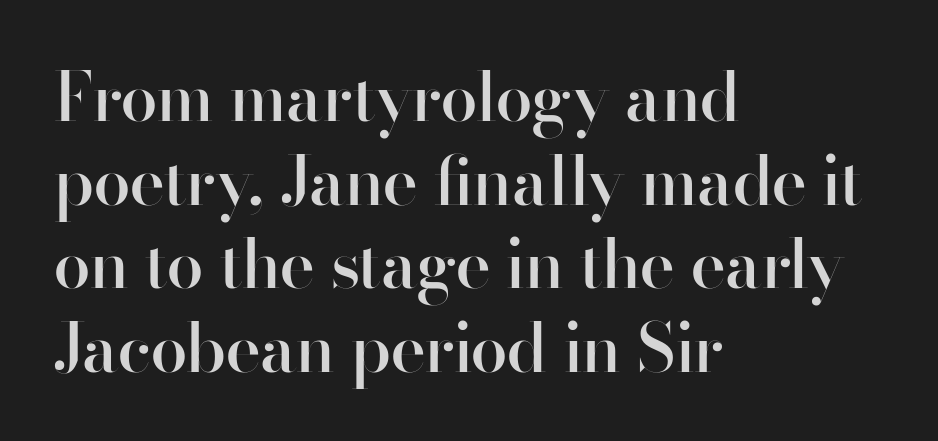
The passage shown has conventional tracking throughout. Interline gaps are of average width in this sample. Each letter keeps its own natural width here, so spacing adapts to shape. The designer went with a sans here, leaving each stem footless.
